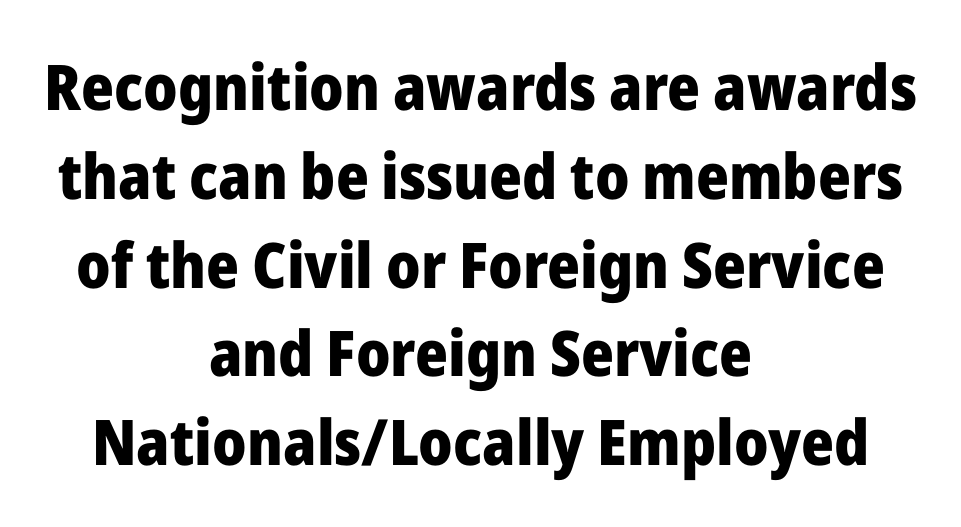
{"serif": "no", "italic": "no", "bold": "yes", "weight": "heavy", "width": "normal", "stroke_contrast": "low", "x_height": "medium", "monospaced": "no", "underline": "no", "align": "center", "line_spacing": "normal", "line_spacing_ratio": 1.41, "letter_spacing": "normal", "letter_spacing_em": 0.0, "glyph_px": 63}
